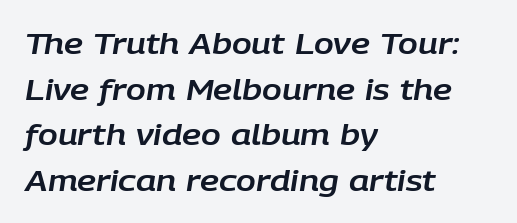
The image shows 29 px text type, italic (leaning right); set left-aligned, normal line spacing (1.57x), normal letter spacing, not underlined; low stroke contrast and a large x-height.
